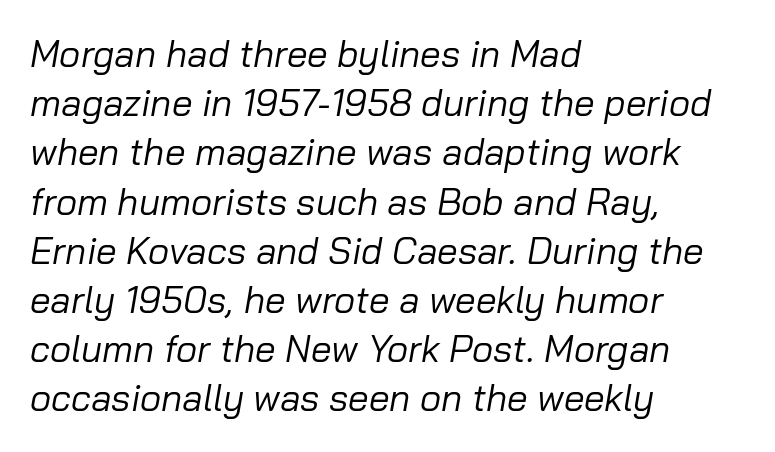
Q: Is the text bold? A: No.
Q: Is the text italic (slanted)? A: Yes, it leans right by about 10 degrees.
Q: Is the text underlined? A: No.
Q: How is the paragraph aligned? A: Left-aligned.
Q: Is the spacing between letters normal or unusually wide? A: Normal.
Q: Is the spacing between lines tight, normal or loose? A: Normal.
Q: Width (condensed, normal, or wide)? A: Normal.
Q: Stroke contrast? A: Low.
Q: x-height? A: Medium.
Q: Monospaced? A: No.
